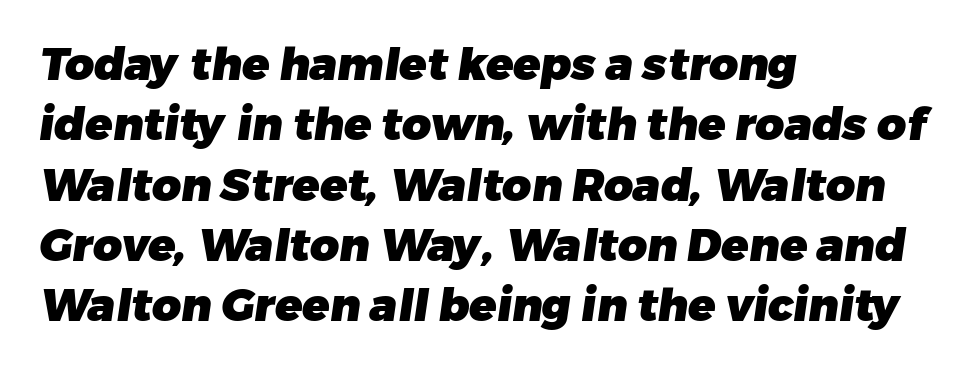
{"serif": "no", "bold": "yes", "weight": "heavy", "width": "normal", "stroke_contrast": "low", "x_height": "medium", "monospaced": "no", "underline": "no", "align": "left", "line_spacing": "normal", "line_spacing_ratio": 1.34, "letter_spacing": "normal", "letter_spacing_em": 0.0, "glyph_px": 45}
